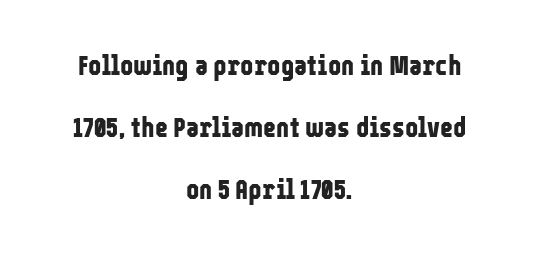
The letters advance in unequal steps, a hallmark of proportional type. The letters stand straight up with perfectly vertical stems. Check the space under the baseline: it is left empty. The characters display no serif detailing; their extremities are plain. The compositor balanced each line on the midline.
